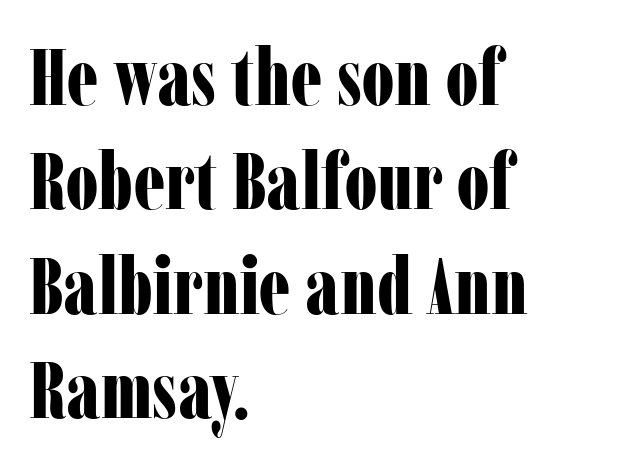
{"serif": "yes", "italic": "no", "bold": "yes", "weight": "bold", "width": "condensed", "stroke_contrast": "low", "x_height": "medium", "monospaced": "no", "underline": "no", "align": "left", "line_spacing": "normal", "line_spacing_ratio": 1.32, "letter_spacing": "normal", "letter_spacing_em": 0.0, "glyph_px": 79}
